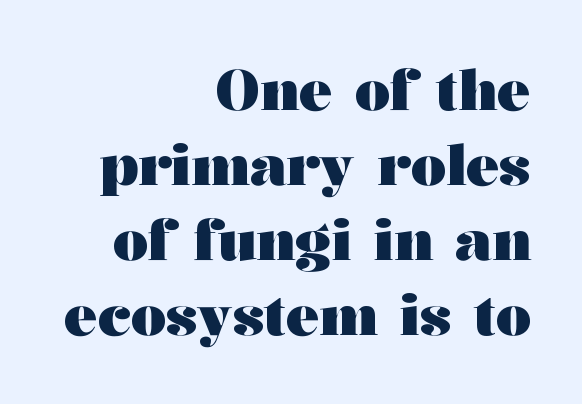
{"serif": "yes", "italic": "no", "bold": "yes", "weight": "heavy", "width": "wide", "stroke_contrast": "medium", "x_height": "medium", "monospaced": "no", "underline": "no", "align": "right", "line_spacing": "normal", "line_spacing_ratio": 1.34, "letter_spacing": "normal", "letter_spacing_em": 0.0, "glyph_px": 56}
